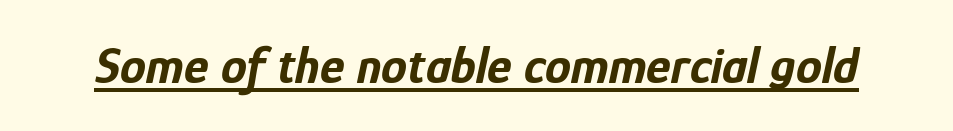
{"italic": "yes", "lean": "right", "slant_degrees": 12, "bold": "yes", "weight": "bold", "width": "condensed", "stroke_contrast": "low", "x_height": "medium", "monospaced": "no", "underline": "yes", "letter_spacing": "normal", "letter_spacing_em": 0.0, "glyph_px": 52}
